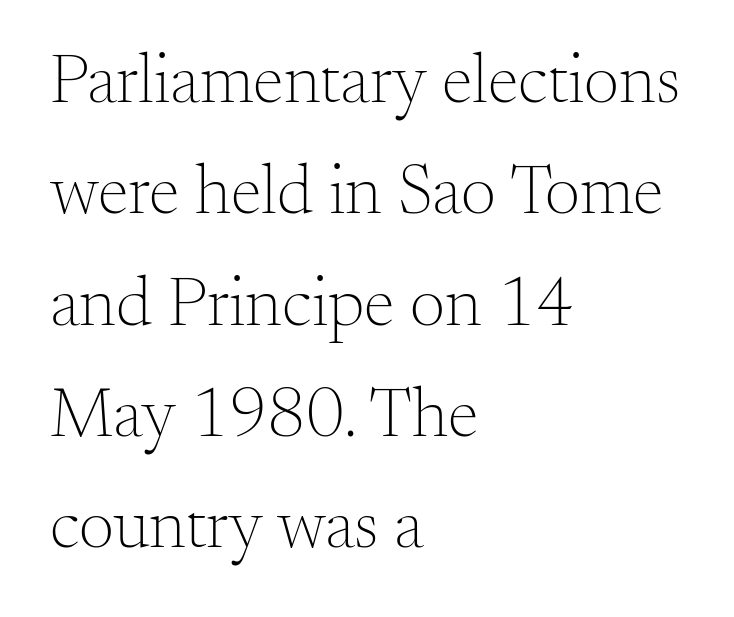
Q: Is the text bold? A: No.
Q: Is the text italic (slanted)? A: No, it is upright.
Q: Is the typeface a serif or a sans-serif typeface? A: Serif.
Q: Is the text underlined? A: No.
Q: How is the paragraph aligned? A: Left-aligned.
Q: Is the spacing between letters normal or unusually wide? A: Normal.
Q: Is the spacing between lines tight, normal or loose? A: Normal.
Q: Width (condensed, normal, or wide)? A: Normal.
Q: Stroke contrast? A: Medium.
Q: x-height? A: Small.
Q: Monospaced? A: No.
